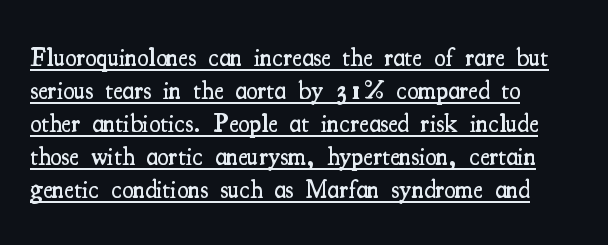
Q: Is the text bold? A: Semi-bold.
Q: Is the text italic (slanted)? A: No, it is upright.
Q: Is the text underlined? A: Yes.
Q: How is the paragraph aligned? A: Left-aligned.
Q: Is the spacing between letters normal or unusually wide? A: Normal.
Q: Is the spacing between lines tight, normal or loose? A: Normal.
